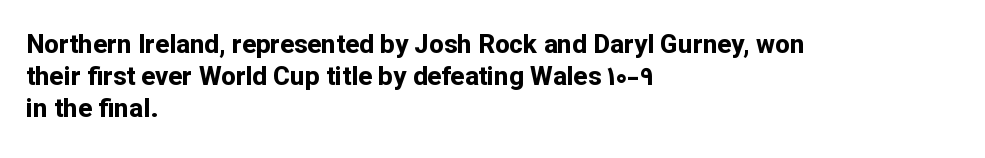
The image shows 26 px bold type, upright; set left-aligned, line spacing 1.24x, normal letter spacing, not underlined.
